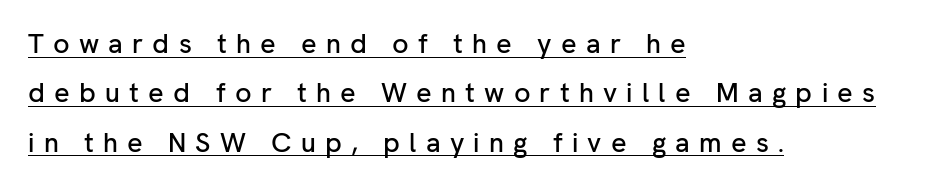
The image shows 27 px text type, upright; set left-aligned, line spacing 1.83x, unusually wide letter spacing (+0.34 em), underlined.
